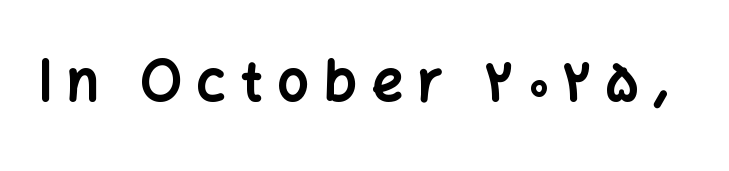
Q: Is the text bold? A: Yes.
Q: Is the text italic (slanted)? A: No, it is upright.
Q: Is the typeface a serif or a sans-serif typeface? A: Sans-serif.
Q: Is the text underlined? A: No.
Q: Is the spacing between letters normal or unusually wide? A: Unusually wide.
Q: Width (condensed, normal, or wide)? A: Normal.
Q: Stroke contrast? A: Low.
Q: x-height? A: Medium.
Q: Monospaced? A: No.
